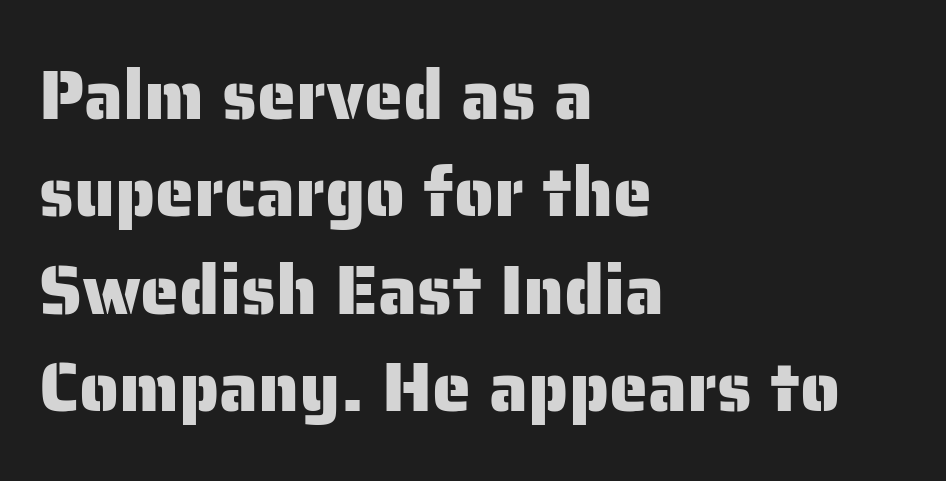
{"serif": "no", "italic": "no", "width": "normal", "stroke_contrast": "low", "x_height": "medium", "monospaced": "no", "underline": "no", "align": "left", "line_spacing": "normal", "line_spacing_ratio": 1.39, "letter_spacing": "normal", "letter_spacing_em": 0.0, "glyph_px": 70}
